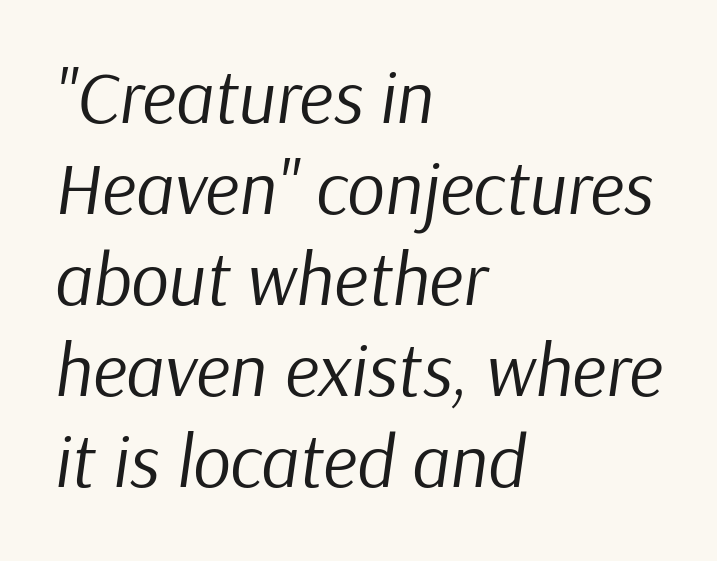
{"italic": "yes", "lean": "right", "slant_degrees": 9, "bold": "no", "weight": "regular", "width": "normal", "stroke_contrast": "low", "x_height": "medium", "monospaced": "no", "underline": "no", "align": "left", "line_spacing_ratio": 1.23, "letter_spacing": "normal", "letter_spacing_em": 0.0, "glyph_px": 74}
